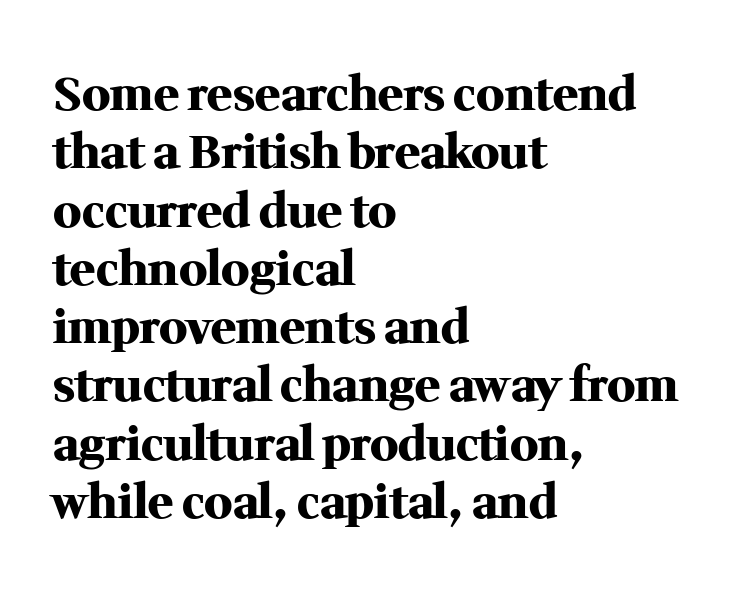
Q: Is the text bold? A: Yes.
Q: Is the text italic (slanted)? A: No, it is upright.
Q: Is the typeface a serif or a sans-serif typeface? A: Serif.
Q: Is the text underlined? A: No.
Q: How is the paragraph aligned? A: Left-aligned.
Q: Is the spacing between letters normal or unusually wide? A: Normal.
Q: Width (condensed, normal, or wide)? A: Normal.
Q: Stroke contrast? A: Medium.
Q: x-height? A: Medium.
Q: Monospaced? A: No.
